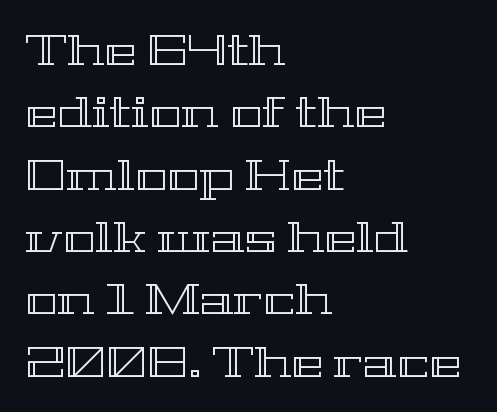
Q: Is the text italic (slanted)? A: No, it is upright.
Q: Is the text underlined? A: No.
Q: How is the paragraph aligned? A: Left-aligned.
Q: Is the spacing between letters normal or unusually wide? A: Normal.
Q: Is the spacing between lines tight, normal or loose? A: Normal.
Q: Width (condensed, normal, or wide)? A: Wide.
Q: x-height? A: Medium.
Q: Monospaced? A: No.
